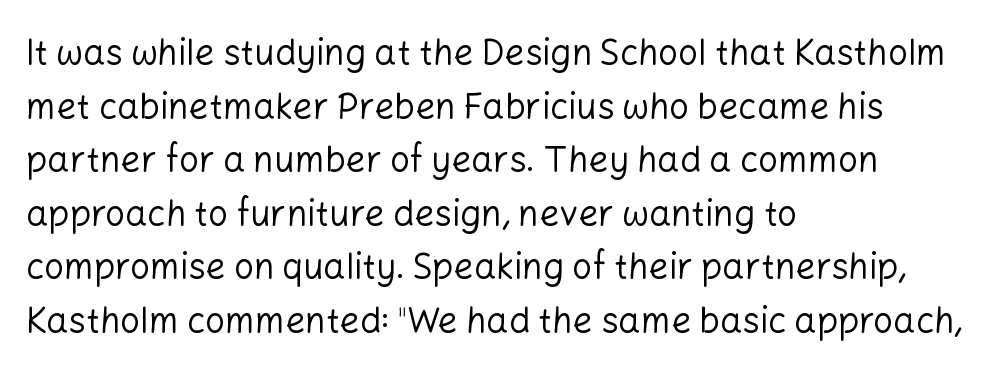
{"serif": "no", "italic": "no", "bold": "no", "weight": "regular", "width": "normal", "stroke_contrast": "low", "x_height": "medium", "monospaced": "no", "underline": "no", "align": "left", "line_spacing": "normal", "line_spacing_ratio": 1.53, "letter_spacing": "normal", "letter_spacing_em": 0.0, "glyph_px": 35}
